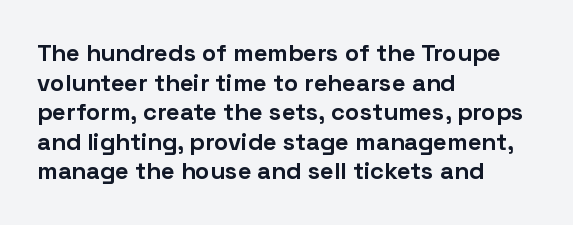
The image shows 24 px bold type, upright; set left-aligned, line spacing 1.23x, normal letter spacing, not underlined.
